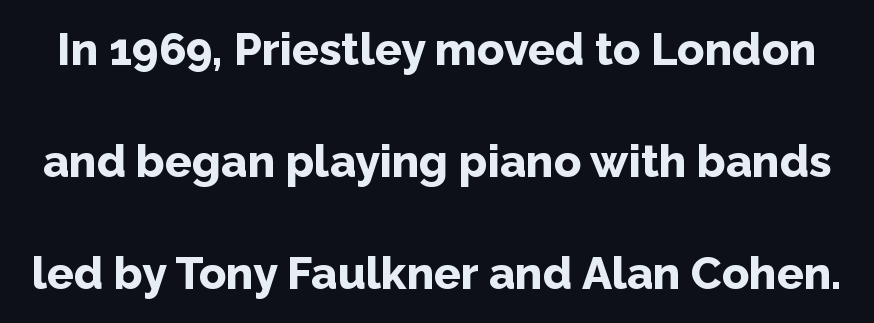
The image shows 45 px bold sans-serif type, upright; set loose line spacing (2.49x), normal letter spacing, not underlined; low stroke contrast and a medium x-height.
